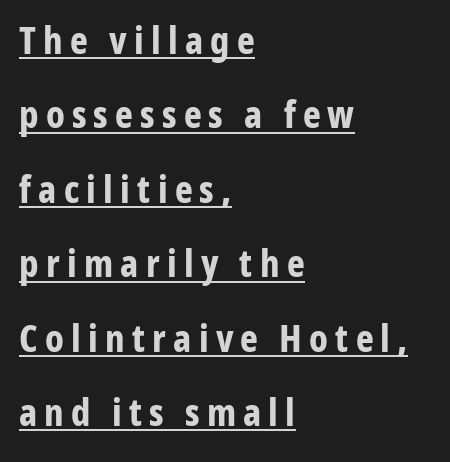
The passage is arranged the way most books set body copy — flush left. The letters are bold, with thick, heavy strokes. The text was rendered using a sans face with plain stroke endings. This is the regular roman posture of the typeface. Leading is clearly above the norm, producing a sparse column.
